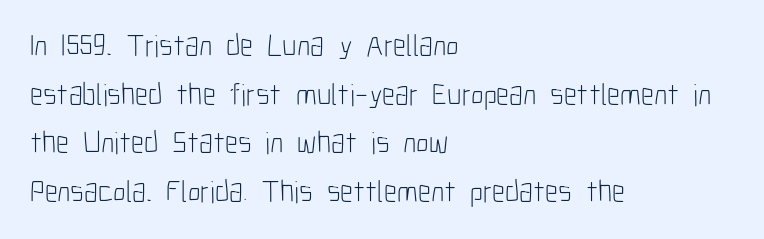
The image shows 31 px light, condensed sans-serif type, upright; set left-aligned, normal line spacing (1.57x), normal letter spacing, not underlined; low stroke contrast and a medium x-height.
